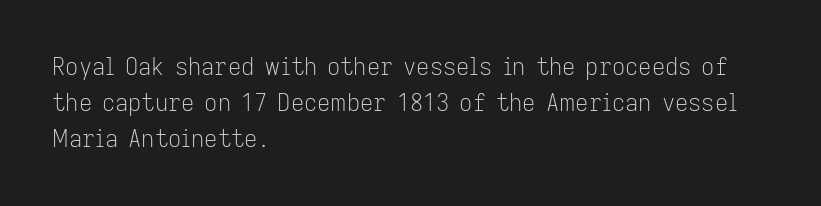
The foot of each line stays bare and open. It's the straight-up-and-down kind of type. The gaps between neighbouring characters are ordinary and unremarkable. A normal amount of white space separates one row of letters from the next. Typeset ragged right — the left edge is the straight one. Is the stroke heavy? The answer is a plain regular-or-lighter.
